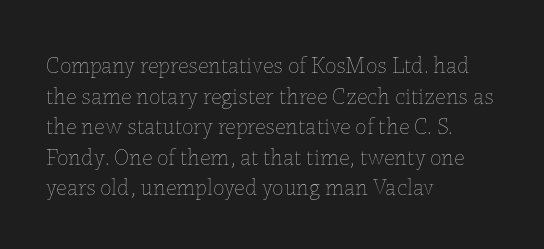
The image shows 23 px text type, upright; set left-aligned, normal line spacing (1.33x), normal letter spacing, not underlined.
